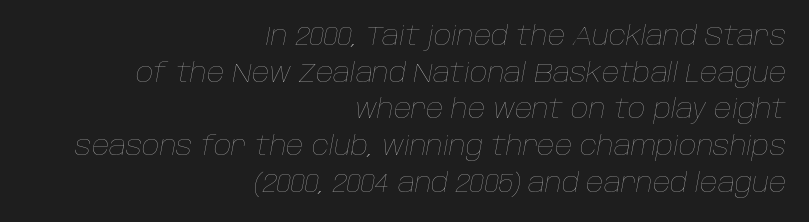
The image shows 27 px text type, italic (leaning right); set right-aligned, normal line spacing (1.36x), normal letter spacing, not underlined.
